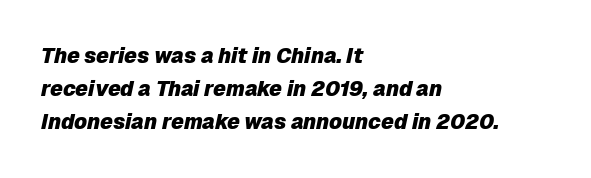
{"italic": "yes", "lean": "right", "slant_degrees": 12, "bold": "yes", "underline": "no", "align": "left", "line_spacing": "normal", "line_spacing_ratio": 1.58, "letter_spacing": "normal", "letter_spacing_em": 0.0, "glyph_px": 21}
